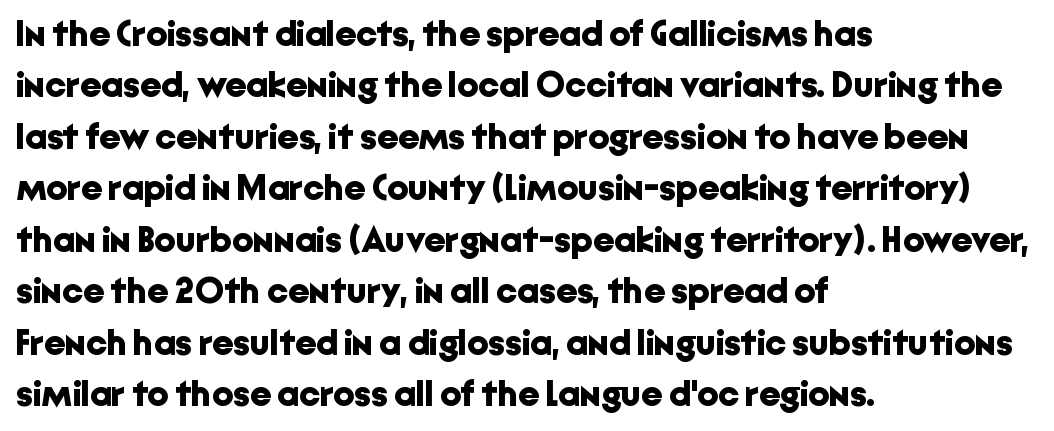
Q: Is the text bold? A: Yes.
Q: Is the text italic (slanted)? A: No, it is upright.
Q: Is the typeface a serif or a sans-serif typeface? A: Sans-serif.
Q: Is the text underlined? A: No.
Q: How is the paragraph aligned? A: Left-aligned.
Q: Is the spacing between letters normal or unusually wide? A: Normal.
Q: Is the spacing between lines tight, normal or loose? A: Normal.
Q: Width (condensed, normal, or wide)? A: Normal.
Q: Stroke contrast? A: Low.
Q: x-height? A: Medium.
Q: Monospaced? A: No.
